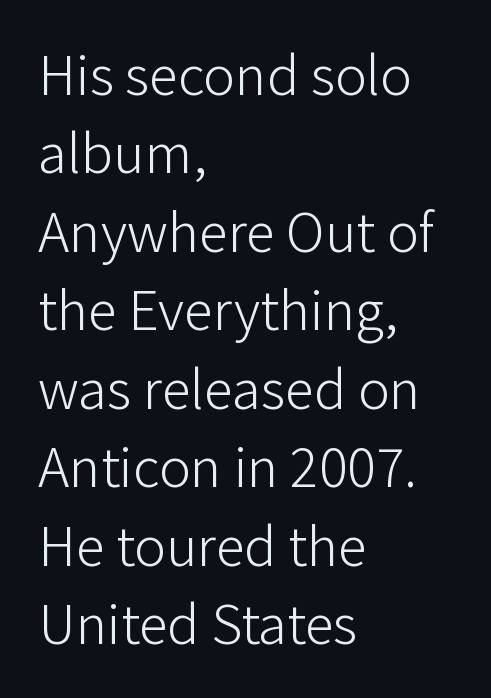
Q: Is the text bold? A: No.
Q: Is the text italic (slanted)? A: No, it is upright.
Q: Is the typeface a serif or a sans-serif typeface? A: Sans-serif.
Q: Is the text underlined? A: No.
Q: How is the paragraph aligned? A: Left-aligned.
Q: Is the spacing between letters normal or unusually wide? A: Normal.
Q: Is the spacing between lines tight, normal or loose? A: Normal.
Q: Width (condensed, normal, or wide)? A: Normal.
Q: Stroke contrast? A: Low.
Q: x-height? A: Medium.
Q: Monospaced? A: No.
